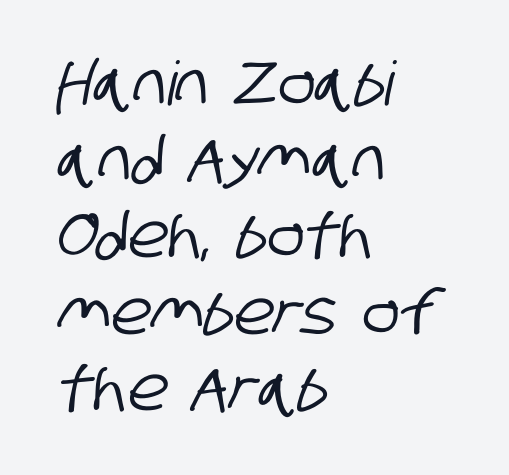
All the whitespace from short lines collects on the right. The typeface chosen for these lines omits serifs. The horizontal fit of the characters is conventional and even. Varying glyph widths throughout — classic text-font behaviour. The rows are spaced the way most documents space them. Honestly, there is no underline to notice here at all.
